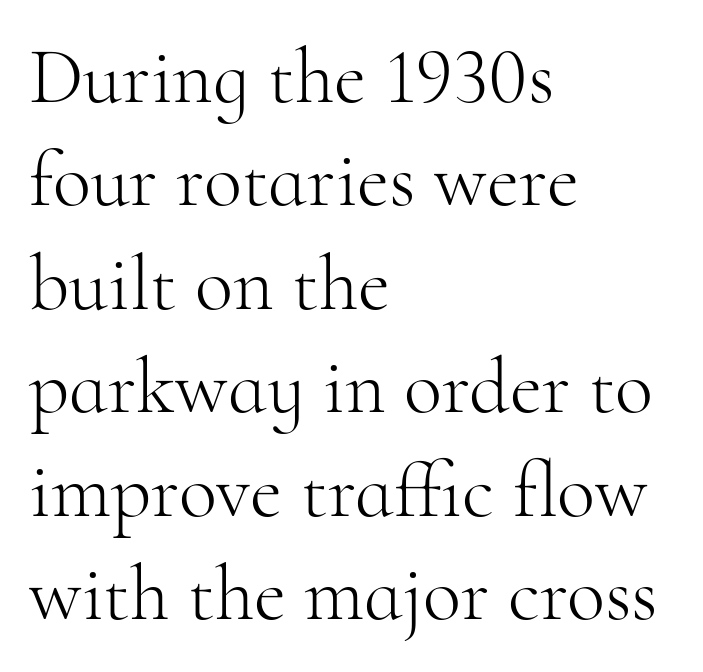
These lines stack with their left ends in a neat column. Type style note: has serifs. Each letter keeps its own natural width here, so spacing adapts to shape. Each new line begins a customary step beneath the previous one.
